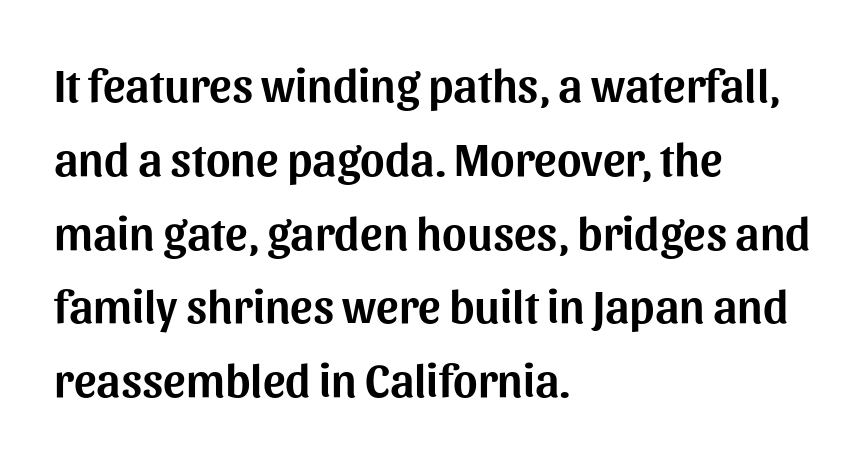
{"serif": "no", "italic": "no", "width": "normal", "stroke_contrast": "medium", "x_height": "medium", "monospaced": "no", "underline": "no", "align": "left", "line_spacing": "normal", "line_spacing_ratio": 1.57, "letter_spacing": "normal", "letter_spacing_em": 0.0, "glyph_px": 47}
